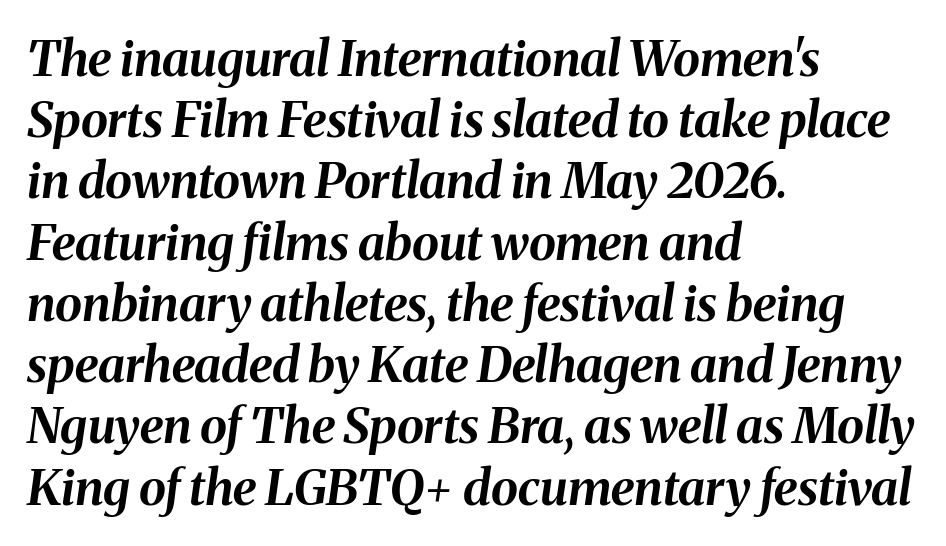
The image shows 49 px bold type, italic (leaning right); set left-aligned, normal line spacing (1.25x), normal letter spacing, not underlined; medium stroke contrast and a medium x-height.
